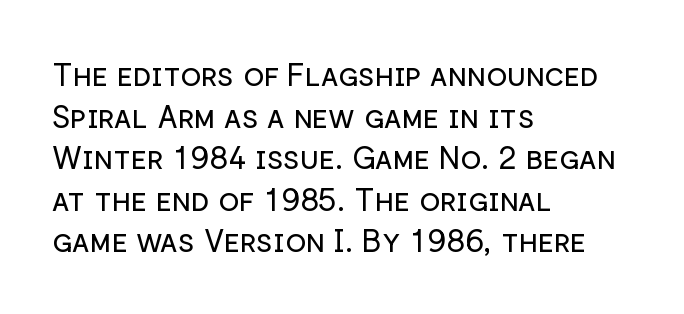
{"serif": "no", "italic": "no", "bold": "no", "weight": "regular", "width": "normal", "stroke_contrast": "low", "x_height": "medium", "monospaced": "no", "underline": "no", "align": "left", "line_spacing": "normal", "line_spacing_ratio": 1.34, "letter_spacing": "normal", "letter_spacing_em": 0.0, "glyph_px": 31}
